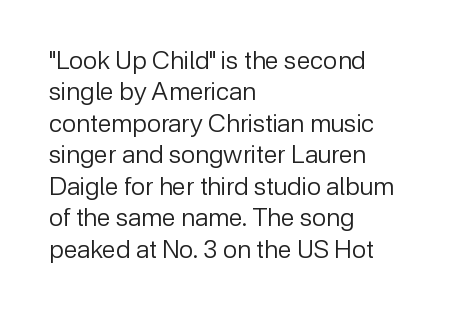
The image shows 25 px text type, upright; set left-aligned, normal line spacing (1.26x), normal letter spacing, not underlined.
